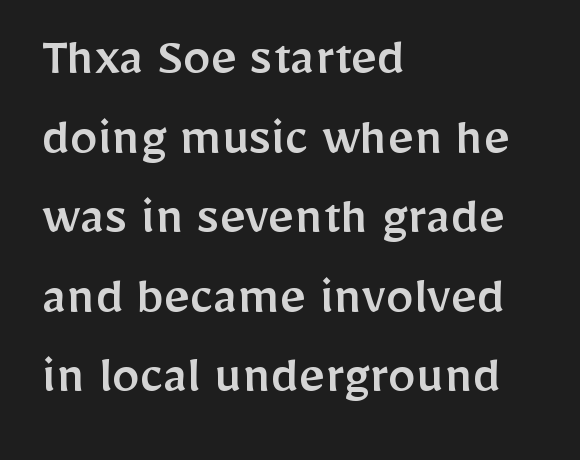
Q: Is the text italic (slanted)? A: No, it is upright.
Q: Is the typeface a serif or a sans-serif typeface? A: Sans-serif.
Q: Is the text underlined? A: No.
Q: How is the paragraph aligned? A: Left-aligned.
Q: Is the spacing between letters normal or unusually wide? A: Normal.
Q: Is the spacing between lines tight, normal or loose? A: Normal.
Q: Width (condensed, normal, or wide)? A: Normal.
Q: Stroke contrast? A: Low.
Q: x-height? A: Medium.
Q: Monospaced? A: No.
